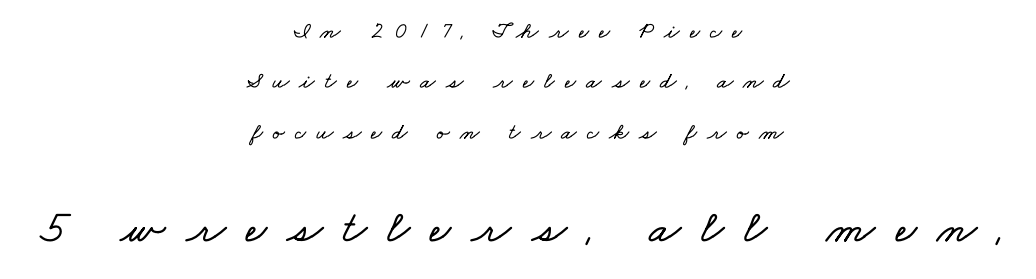
The image shows 46 px wide type; set centered, loose line spacing (2.19x), unusually wide letter spacing (+0.44 em), not underlined; the second (bottom) block is 2.0x larger; low stroke contrast and a small x-height.
